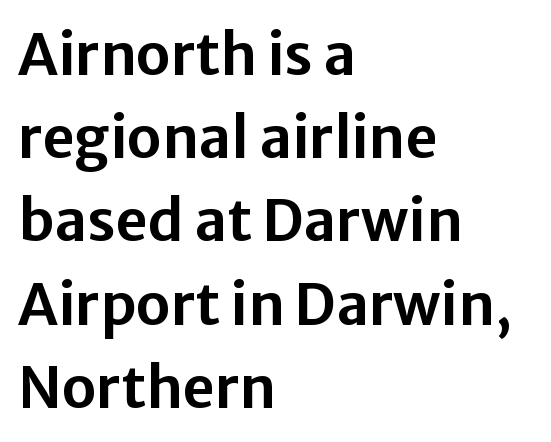
The image shows 57 px sans-serif type, upright; set left-aligned, normal line spacing (1.46x), normal letter spacing, not underlined; low stroke contrast and a medium x-height.
